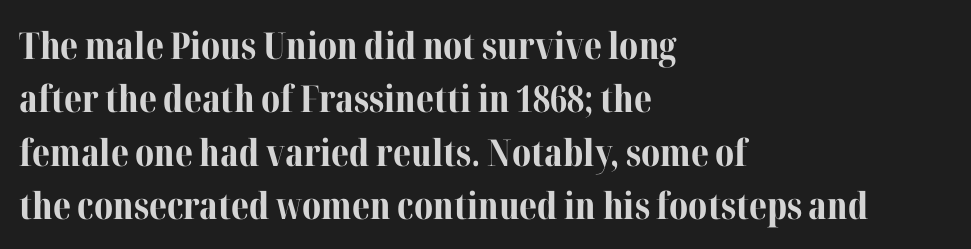
Q: Is the text bold? A: Yes.
Q: Is the text italic (slanted)? A: No, it is upright.
Q: Is the typeface a serif or a sans-serif typeface? A: Serif.
Q: Is the text underlined? A: No.
Q: How is the paragraph aligned? A: Left-aligned.
Q: Is the spacing between letters normal or unusually wide? A: Normal.
Q: Is the spacing between lines tight, normal or loose? A: Normal.
Q: Width (condensed, normal, or wide)? A: Normal.
Q: Stroke contrast? A: Medium.
Q: x-height? A: Medium.
Q: Monospaced? A: No.
